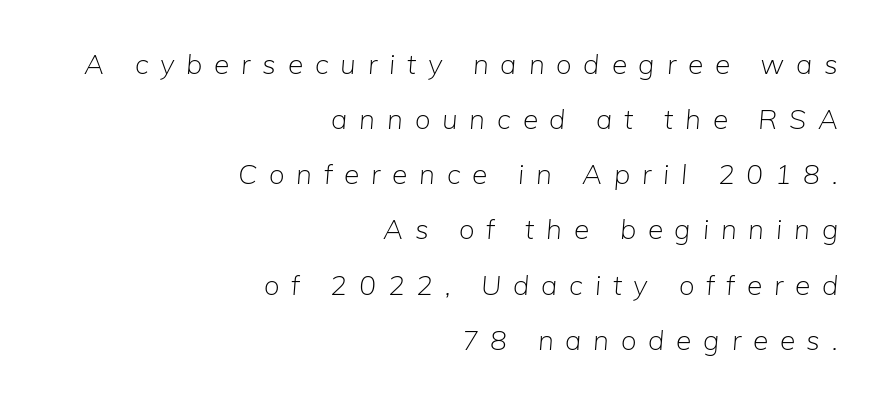
{"italic": "yes", "lean": "right", "slant_degrees": 5, "bold": "no", "weight": "light", "width": "normal", "stroke_contrast": "low", "x_height": "medium", "monospaced": "no", "underline": "no", "align": "right", "line_spacing": "loose", "line_spacing_ratio": 1.97, "letter_spacing": "wide", "letter_spacing_em": 0.42, "glyph_px": 28}
